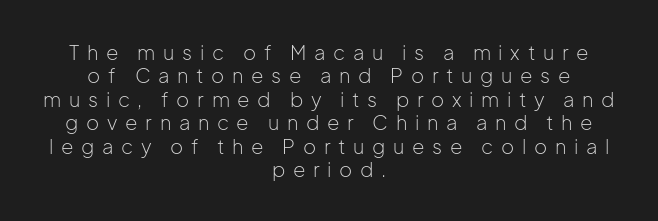
Q: Is the text bold? A: No.
Q: Is the text italic (slanted)? A: No, it is upright.
Q: Is the text underlined? A: No.
Q: How is the paragraph aligned? A: Centered.
Q: Is the spacing between letters normal or unusually wide? A: Unusually wide.
